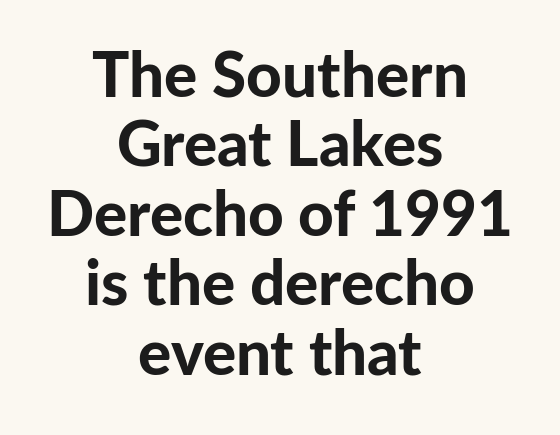
In terms of weight, the rendering is a true, heavy bold. Honestly, the letter spacing is just normal — you wouldn't notice it. The space between consecutive lines is stingy. Teacher's note: observe the equal gaps on both sides — that is centered alignment.
